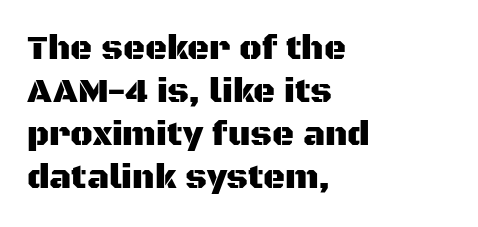
Do the characters align in a grid? No, the font is proportional. Short note: letters normally spaced. The text block is weighted toward the left margin, trailing off unevenly rightward. Glance below the letters and you will spot only blank space. The block of text has a typical density, with ordinary space between rows. The designer went with a sans here, leaving each stem footless.
